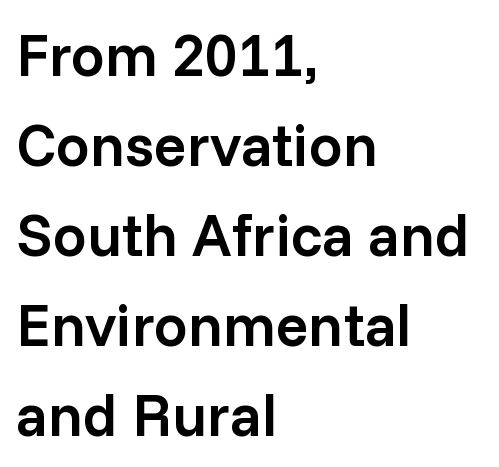
{"serif": "no", "italic": "no", "bold": "semi", "weight": "semibold", "width": "normal", "stroke_contrast": "low", "x_height": "medium", "monospaced": "no", "underline": "no", "align": "left", "line_spacing": "normal", "line_spacing_ratio": 1.5, "letter_spacing": "normal", "letter_spacing_em": 0.0, "glyph_px": 60}
